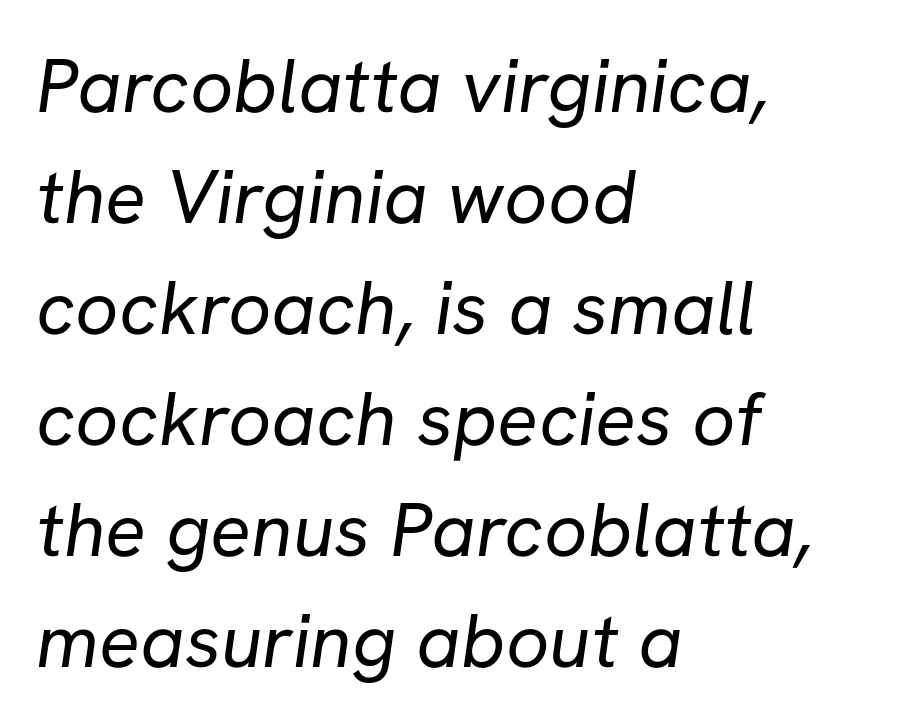
Q: Is the text bold? A: No.
Q: Is the typeface a serif or a sans-serif typeface? A: Sans-serif.
Q: Is the text underlined? A: No.
Q: How is the paragraph aligned? A: Left-aligned.
Q: Is the spacing between letters normal or unusually wide? A: Normal.
Q: Is the spacing between lines tight, normal or loose? A: Normal.
Q: Width (condensed, normal, or wide)? A: Normal.
Q: Stroke contrast? A: Low.
Q: x-height? A: Medium.
Q: Monospaced? A: No.
